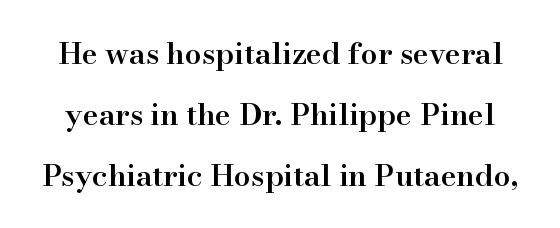
You can tell it's not italic because the verticals are truly vertical. This sample has the flowing, uneven cadence of proportional lettering. Unmarked baselines from the first word to the last. Does the weight exceed regular? Yes, but only to semibold. The horizontal fit of the characters is conventional and even. The face used here is seriffed, in the tradition of book romans.
